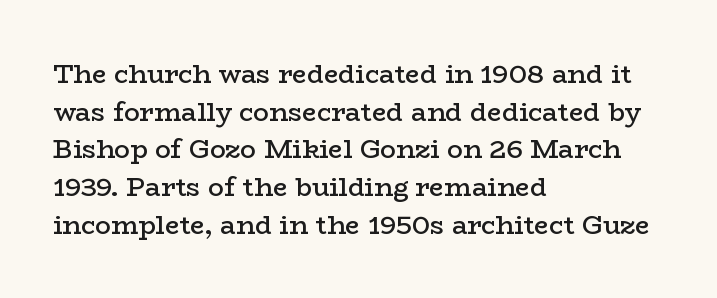
Q: Is the text bold? A: Semi-bold.
Q: Is the text italic (slanted)? A: No, it is upright.
Q: Is the text underlined? A: No.
Q: How is the paragraph aligned? A: Left-aligned.
Q: Is the spacing between letters normal or unusually wide? A: Normal.
Q: Is the spacing between lines tight, normal or loose? A: Normal.
